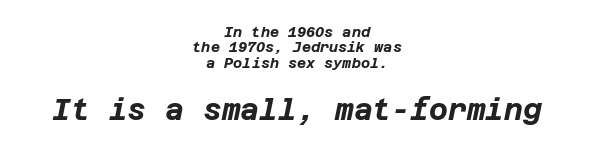
Each word holds together tightly as a unit, with standard inter-letter gaps. The following chunk of copy outweighs the initial chunk in type size. Is the block centered? Yes — each line is placed symmetrically about the middle. The text carries the slant typical of an italic or oblique font. In terms of leading, this rendering errs on the cramped side. The gap between lines stays unmarked.
